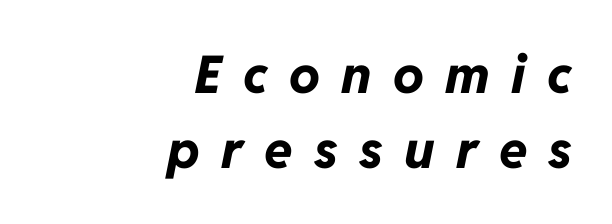
{"italic": "yes", "lean": "right", "slant_degrees": 11, "bold": "yes", "weight": "bold", "width": "normal", "stroke_contrast": "low", "x_height": "medium", "monospaced": "no", "underline": "no", "align": "right", "line_spacing": "normal", "line_spacing_ratio": 1.44, "letter_spacing": "wide", "letter_spacing_em": 0.41, "glyph_px": 52}
